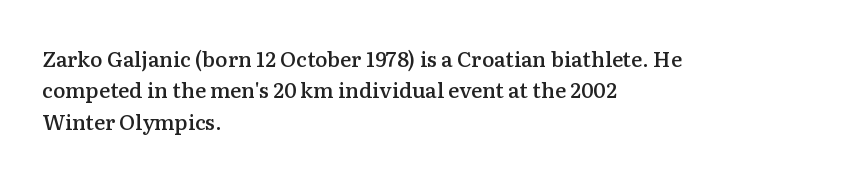
{"italic": "no", "bold": "semi", "underline": "no", "align": "left", "line_spacing": "normal", "line_spacing_ratio": 1.5, "letter_spacing": "normal", "letter_spacing_em": 0.0, "glyph_px": 21}
